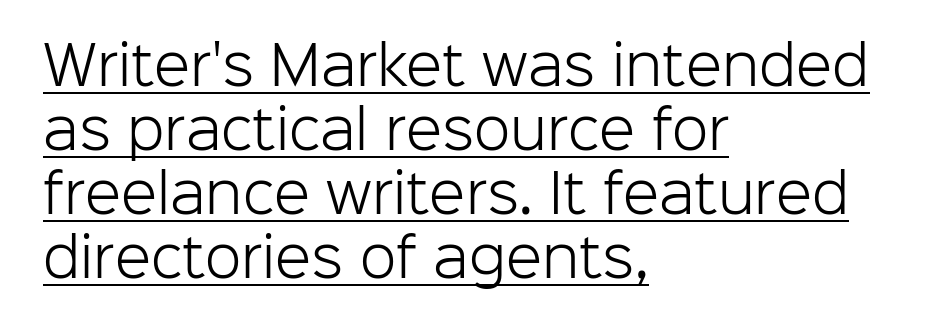
Q: Is the text bold? A: No.
Q: Is the text italic (slanted)? A: No, it is upright.
Q: Is the typeface a serif or a sans-serif typeface? A: Sans-serif.
Q: Is the text underlined? A: Yes.
Q: How is the paragraph aligned? A: Left-aligned.
Q: Is the spacing between letters normal or unusually wide? A: Normal.
Q: Width (condensed, normal, or wide)? A: Normal.
Q: Stroke contrast? A: Low.
Q: x-height? A: Medium.
Q: Monospaced? A: No.
